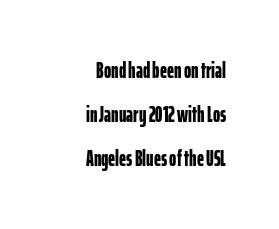
The image shows 22 px bold type, upright; set right-aligned, loose line spacing (2.0x), normal letter spacing, not underlined.
